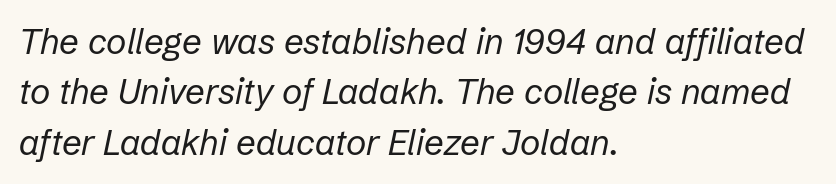
Note the varied advance widths — an 'i' is clearly narrower than an 'm'. The face used here has a pronounced slope to its letters. Weight: not bold — regular or lighter. Teacher's note: observe the even left margin — that is flush-left alignment. A clean baseline with only descenders dipping below it. Students, observe: this is what conventionally led text looks like.
